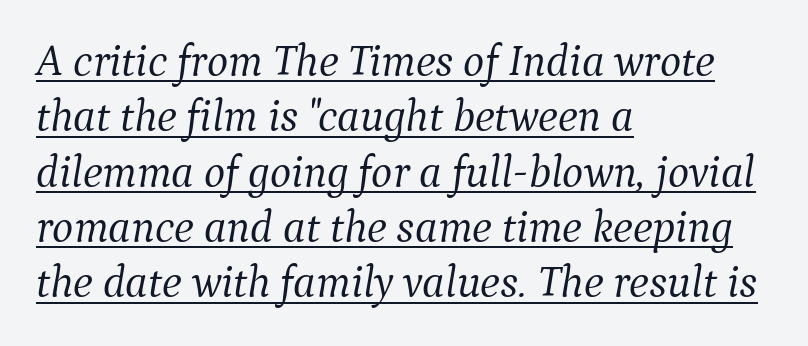
The font sits on the lighter half of the weight spectrum, regular included. Does a line run under the words? Yes, clearly. Nothing unusual about the tracking: characters are spaced as the font intends. Each line starts at the same left margin while the right side varies. These lines are rendered in a variable-pitch font. This rendering employs a face with finishing strokes, i.e., a serif.
